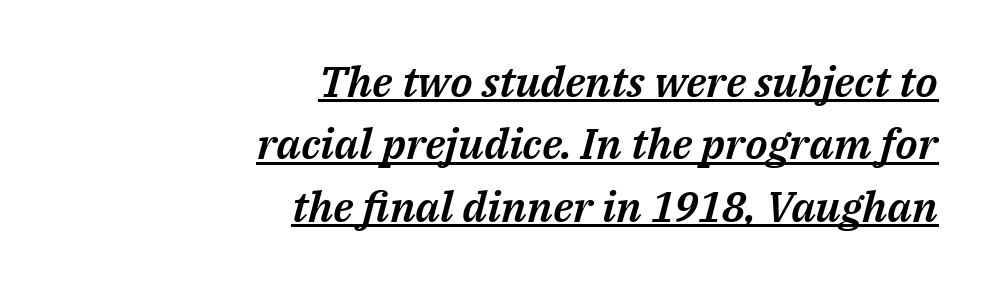
The image shows 43 px text type, italic (leaning right); set right-aligned, normal line spacing (1.45x), normal letter spacing, underlined; medium stroke contrast and a medium x-height.
